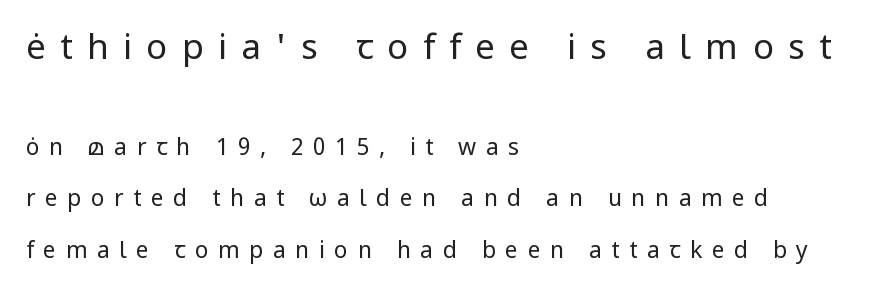
{"serif": "no", "italic": "no", "bold": "no", "weight": "regular", "width": "normal", "stroke_contrast": "low", "x_height": "medium", "monospaced": "no", "underline": "no", "align": "left", "line_spacing": "loose", "line_spacing_ratio": 2.25, "letter_spacing": "wide", "letter_spacing_em": 0.41, "larger_block": "first", "size_ratio": 1.52, "glyph_px": 35}
